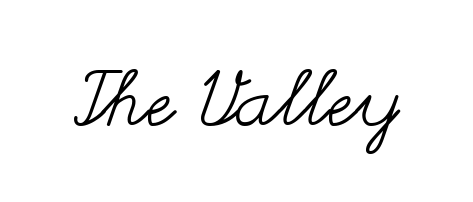
The image shows 76 px regular-weight, wide type; set normal letter spacing, not underlined; medium stroke contrast and a small x-height.
